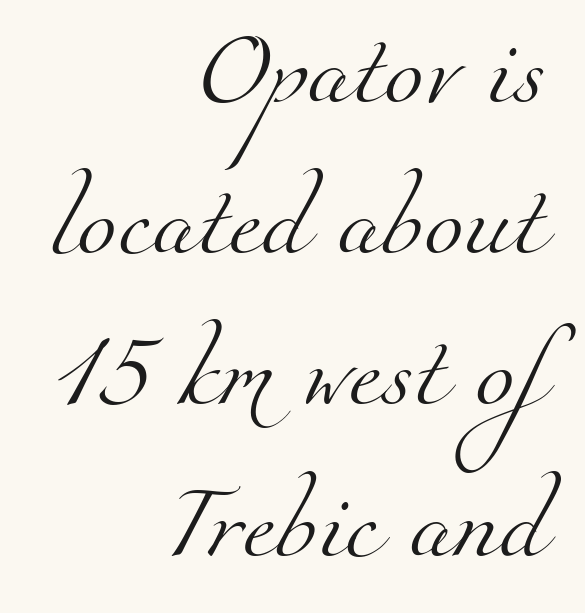
Q: Is the text bold? A: No.
Q: Is the typeface a serif or a sans-serif typeface? A: Serif.
Q: Is the text underlined? A: No.
Q: How is the paragraph aligned? A: Right-aligned.
Q: Is the spacing between letters normal or unusually wide? A: Normal.
Q: Is the spacing between lines tight, normal or loose? A: Loose.
Q: Width (condensed, normal, or wide)? A: Normal.
Q: Stroke contrast? A: Medium.
Q: x-height? A: Small.
Q: Monospaced? A: No.
